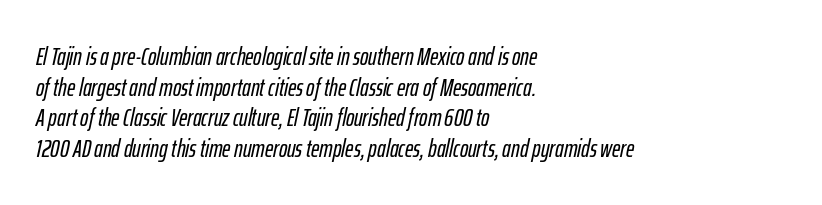
{"italic": "yes", "lean": "right", "slant_degrees": 12, "underline": "no", "align": "left", "line_spacing_ratio": 1.23, "letter_spacing": "normal", "letter_spacing_em": 0.0, "glyph_px": 25}
